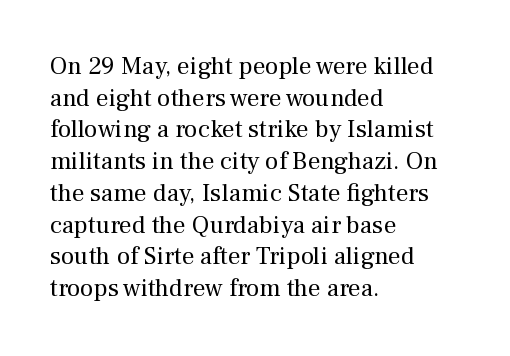
Q: Is the text bold? A: No.
Q: Is the text italic (slanted)? A: No, it is upright.
Q: Is the text underlined? A: No.
Q: How is the paragraph aligned? A: Left-aligned.
Q: Is the spacing between letters normal or unusually wide? A: Normal.
Q: Is the spacing between lines tight, normal or loose? A: Normal.
